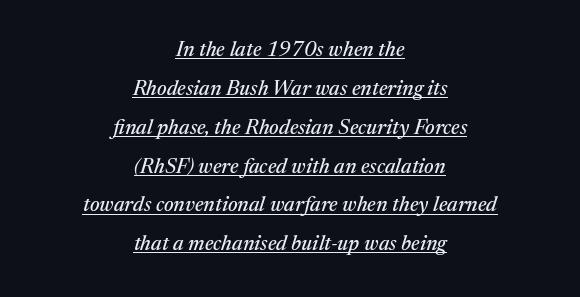
The text carries the slant typical of an italic or oblique font. A baseline rule has been typeset under these characters. Does the copy run flush right? No — it is centered line by line. There is no visible air inserted between adjacent glyphs.
